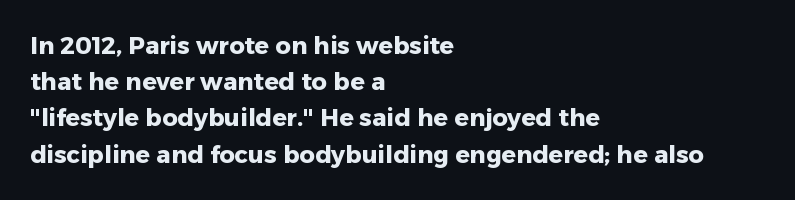
The image shows 24 px bold type, upright; set left-aligned, normal line spacing (1.51x), normal letter spacing, not underlined.
